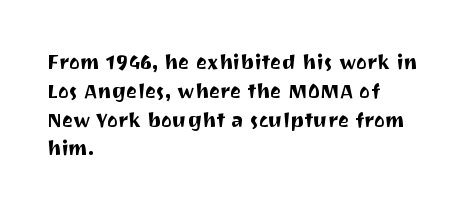
The image shows 21 px text type, upright; set left-aligned, normal line spacing (1.37x), normal letter spacing, not underlined.
